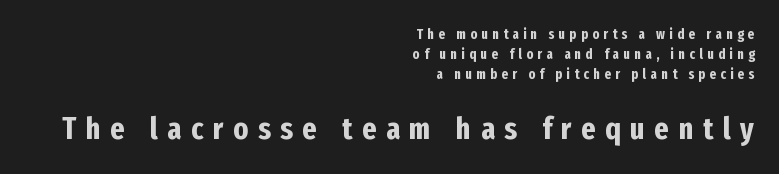
The image shows 31 px bold, condensed sans-serif type, upright; set right-aligned, normal line spacing (1.44x), unusually wide letter spacing (+0.31 em), not underlined; the second (bottom) block is 2.21x larger; low stroke contrast and a medium x-height.
